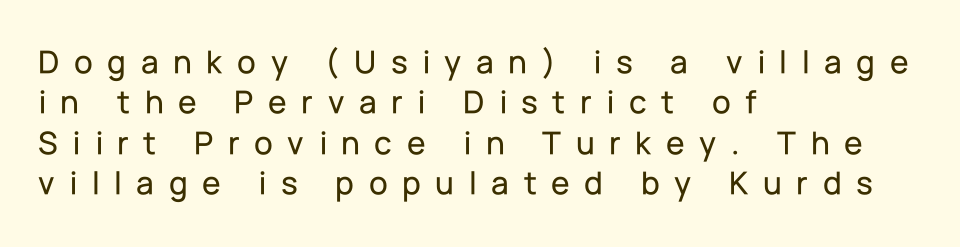
The image shows 34 px sans-serif type, upright; set left-aligned, line spacing 1.19x, unusually wide letter spacing (+0.43 em), not underlined; low stroke contrast and a medium x-height.
